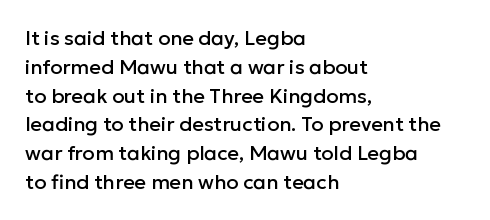
The image shows 20 px text type, upright; set left-aligned, normal line spacing (1.44x), normal letter spacing, not underlined.
